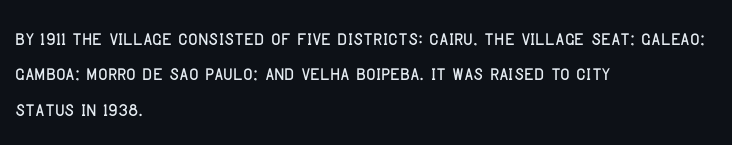
{"italic": "no", "underline": "no", "align": "left", "line_spacing": "normal", "line_spacing_ratio": 1.36, "letter_spacing": "normal", "letter_spacing_em": 0.0, "glyph_px": 26}
